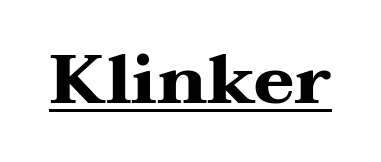
The image shows 69 px heavy, wide serif type, upright; set normal letter spacing, underlined; medium stroke contrast and a medium x-height.
